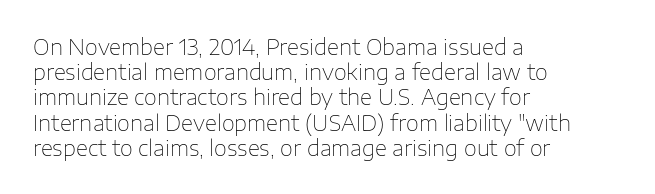
The image shows 21 px text type, upright; set left-aligned, line spacing 1.2x, normal letter spacing, not underlined.
